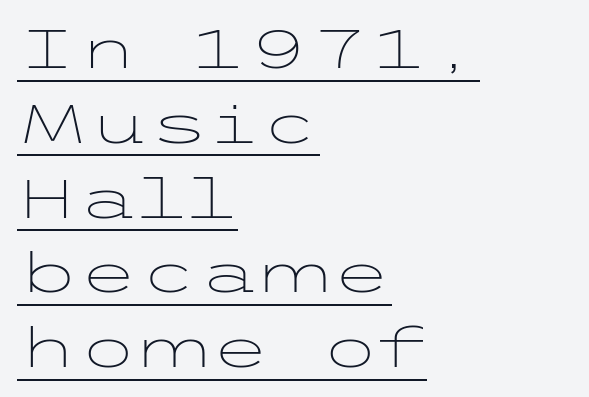
Nobody touched the tracking dial on this one. The block of text has a typical density, with ordinary space between rows. Weight: regular or lighter. Ascenders rise straight up at ninety degrees. Line starts are locked; line ends wander. Has an underline been added? It has.
